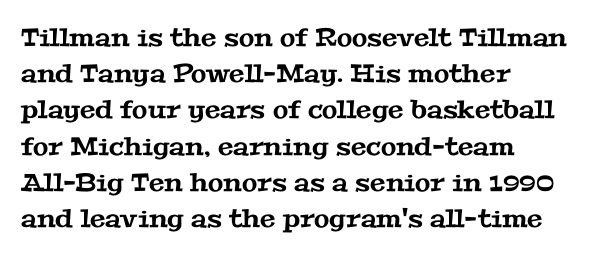
{"underline": "no", "align": "left", "line_spacing": "normal", "line_spacing_ratio": 1.45, "letter_spacing": "normal", "letter_spacing_em": 0.0, "glyph_px": 25}
